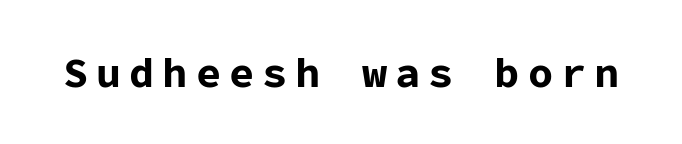
Q: Is the text bold? A: Yes.
Q: Is the text italic (slanted)? A: No, it is upright.
Q: Is the typeface a serif or a sans-serif typeface? A: Sans-serif.
Q: Is the text underlined? A: No.
Q: Width (condensed, normal, or wide)? A: Normal.
Q: Stroke contrast? A: Low.
Q: x-height? A: Medium.
Q: Monospaced? A: Yes.
